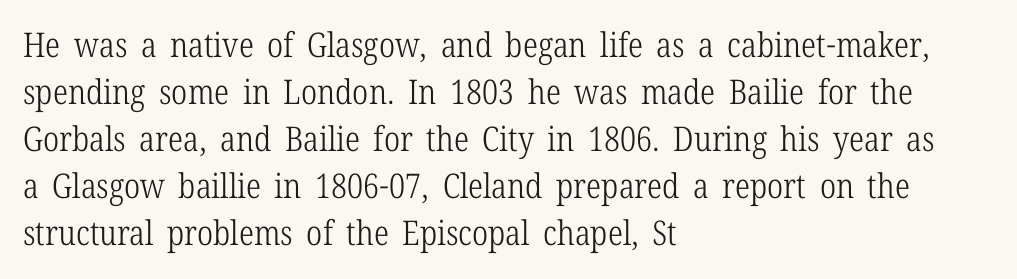
Q: Is the text bold? A: No.
Q: Is the text italic (slanted)? A: No, it is upright.
Q: Is the typeface a serif or a sans-serif typeface? A: Serif.
Q: Is the text underlined? A: No.
Q: How is the paragraph aligned? A: Left-aligned.
Q: Is the spacing between letters normal or unusually wide? A: Normal.
Q: Is the spacing between lines tight, normal or loose? A: Normal.
Q: Width (condensed, normal, or wide)? A: Condensed.
Q: Stroke contrast? A: Low.
Q: x-height? A: Medium.
Q: Monospaced? A: No.
